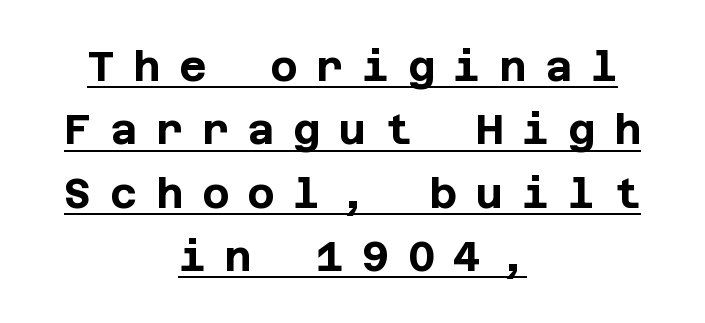
Q: Is the text bold? A: Yes.
Q: Is the text italic (slanted)? A: No, it is upright.
Q: Is the typeface a serif or a sans-serif typeface? A: Sans-serif.
Q: Is the text underlined? A: Yes.
Q: How is the paragraph aligned? A: Centered.
Q: Is the spacing between letters normal or unusually wide? A: Unusually wide.
Q: Is the spacing between lines tight, normal or loose? A: Normal.
Q: Width (condensed, normal, or wide)? A: Normal.
Q: Stroke contrast? A: Low.
Q: x-height? A: Large.
